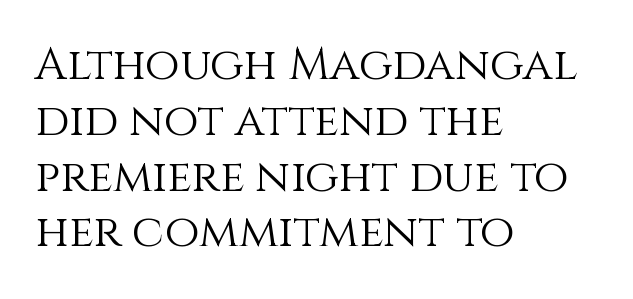
Q: Is the text bold? A: No.
Q: Is the text italic (slanted)? A: No, it is upright.
Q: Is the text underlined? A: No.
Q: How is the paragraph aligned? A: Left-aligned.
Q: Is the spacing between letters normal or unusually wide? A: Normal.
Q: Width (condensed, normal, or wide)? A: Normal.
Q: Stroke contrast? A: Medium.
Q: x-height? A: Large.
Q: Monospaced? A: No.
